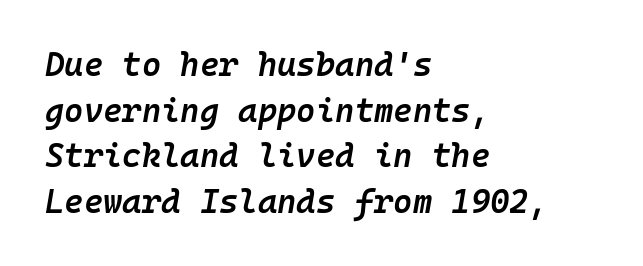
Has an underline been added? It has not. The typography opts for an oblique posture over an upright one. The lines sit at an ordinary, default distance from one another. Words appear dense and cohesive because spacing is normal. The rendering uses a semibold face; strokes are thickened but not to full bold.
